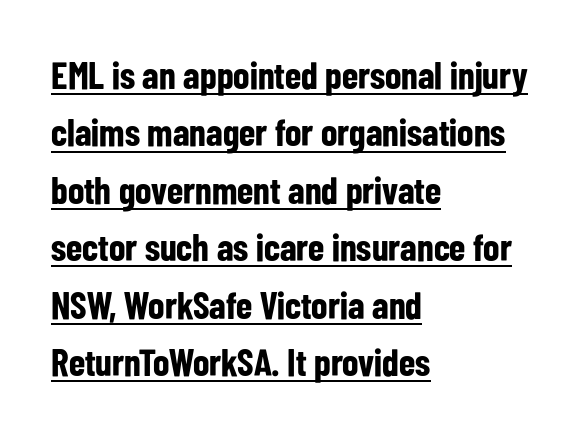
{"serif": "no", "italic": "no", "bold": "yes", "weight": "bold", "width": "condensed", "stroke_contrast": "low", "x_height": "medium", "monospaced": "no", "underline": "yes", "align": "left", "line_spacing": "normal", "line_spacing_ratio": 1.51, "letter_spacing": "normal", "letter_spacing_em": 0.0, "glyph_px": 38}
